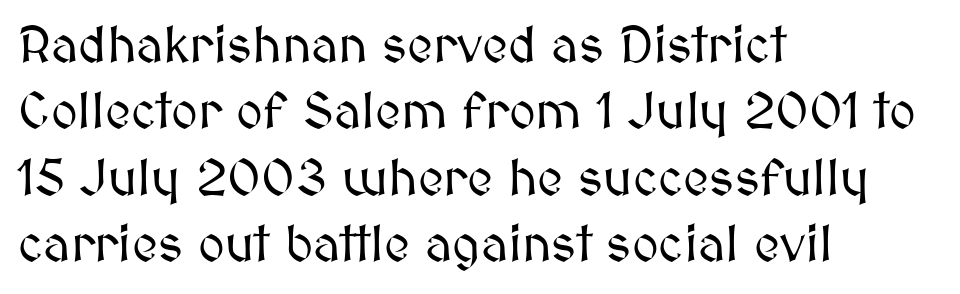
Rule under the text: the space is simply empty. Rows of type keep a routine distance in the vertical direction. If you drew a ruler down the left edge, every line would touch it. Every stem runs plumb, perpendicular to the baseline. The letters advance in unequal steps, a hallmark of proportional type. Inter-character spacing is left at the font's built-in metrics.
